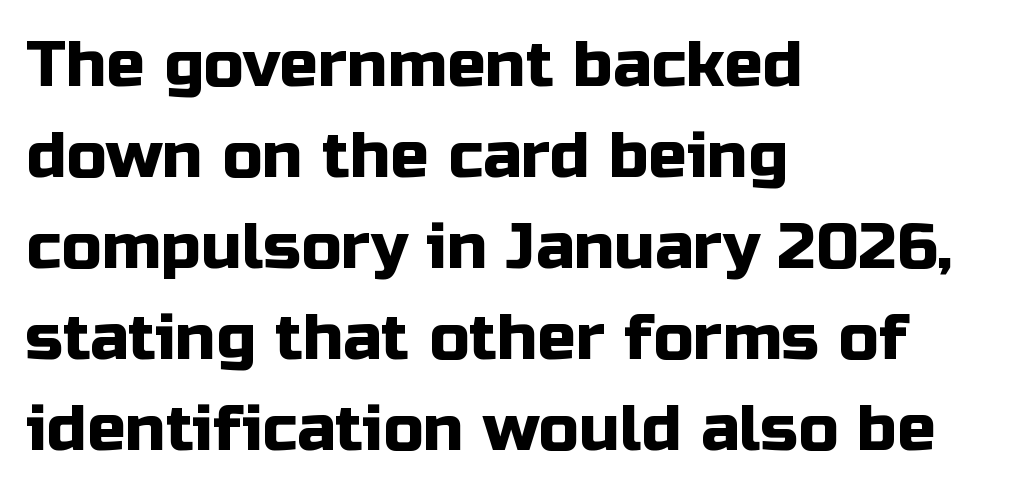
Q: Is the text italic (slanted)? A: No, it is upright.
Q: Is the typeface a serif or a sans-serif typeface? A: Sans-serif.
Q: Is the text underlined? A: No.
Q: How is the paragraph aligned? A: Left-aligned.
Q: Is the spacing between letters normal or unusually wide? A: Normal.
Q: Is the spacing between lines tight, normal or loose? A: Normal.
Q: Width (condensed, normal, or wide)? A: Normal.
Q: Stroke contrast? A: Low.
Q: x-height? A: Medium.
Q: Monospaced? A: No.
